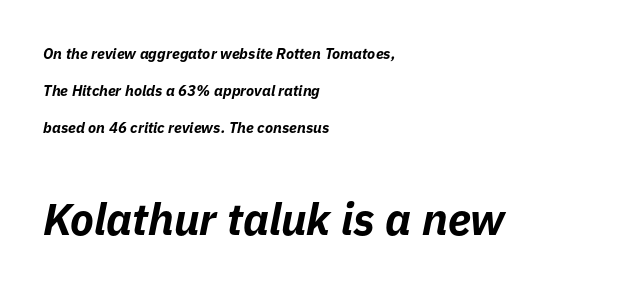
Q: Is the text bold? A: Yes.
Q: Is the text italic (slanted)? A: Yes, it leans right by about 11 degrees.
Q: Is the text underlined? A: No.
Q: How is the paragraph aligned? A: Left-aligned.
Q: Is the spacing between letters normal or unusually wide? A: Normal.
Q: Is the spacing between lines tight, normal or loose? A: Loose.
Q: Which block of text is set in a larger size, the first (top) or the second (bottom)? A: The second (bottom) one.
Q: Width (condensed, normal, or wide)? A: Normal.
Q: Stroke contrast? A: Low.
Q: x-height? A: Medium.
Q: Monospaced? A: No.
